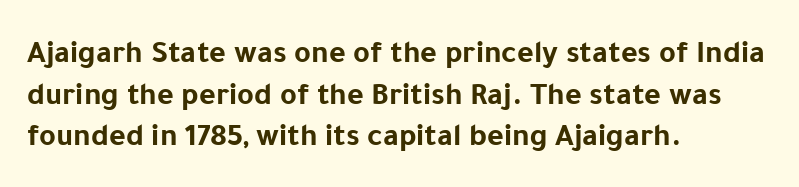
{"serif": "no", "italic": "no", "bold": "yes", "weight": "bold", "width": "normal", "stroke_contrast": "low", "x_height": "medium", "monospaced": "no", "underline": "no", "align": "left", "line_spacing": "normal", "line_spacing_ratio": 1.3, "letter_spacing": "normal", "letter_spacing_em": 0.0, "glyph_px": 32}
